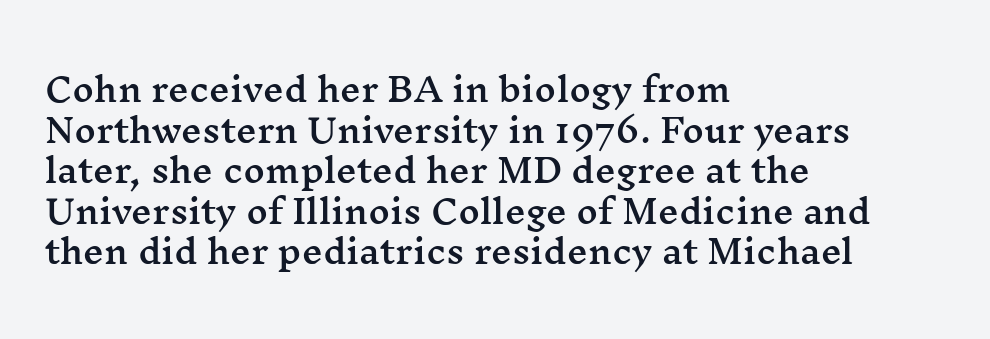
Q: Is the text italic (slanted)? A: No, it is upright.
Q: Is the typeface a serif or a sans-serif typeface? A: Serif.
Q: Is the text underlined? A: No.
Q: How is the paragraph aligned? A: Left-aligned.
Q: Is the spacing between letters normal or unusually wide? A: Normal.
Q: Width (condensed, normal, or wide)? A: Wide.
Q: Stroke contrast? A: Medium.
Q: x-height? A: Medium.
Q: Monospaced? A: No.
